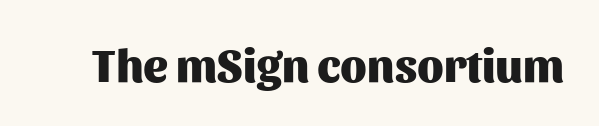
Stroke thickness is high; the sample reads as a true bold. Posture: vertical. Each row of text sits above clean, open space. The face used here is rendered with its standard letterfit. Unlike a traditional serif, this face leaves its strokes unadorned.
